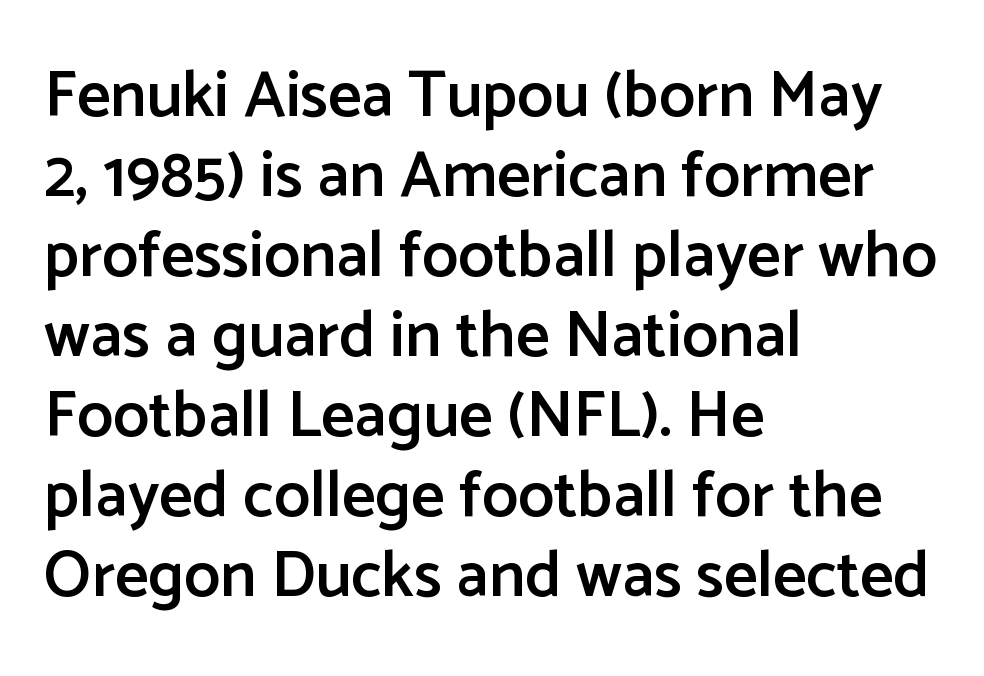
Q: Is the text bold? A: Semi-bold.
Q: Is the text italic (slanted)? A: No, it is upright.
Q: Is the typeface a serif or a sans-serif typeface? A: Sans-serif.
Q: Is the text underlined? A: No.
Q: How is the paragraph aligned? A: Left-aligned.
Q: Is the spacing between letters normal or unusually wide? A: Normal.
Q: Width (condensed, normal, or wide)? A: Normal.
Q: Stroke contrast? A: Low.
Q: x-height? A: Medium.
Q: Monospaced? A: No.
